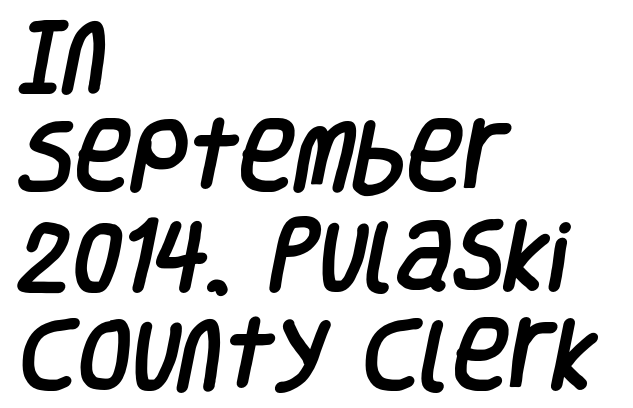
The image shows 77 px condensed sans-serif type; set left-aligned, normal line spacing (1.29x), normal letter spacing, not underlined; low stroke contrast and a large x-height.
